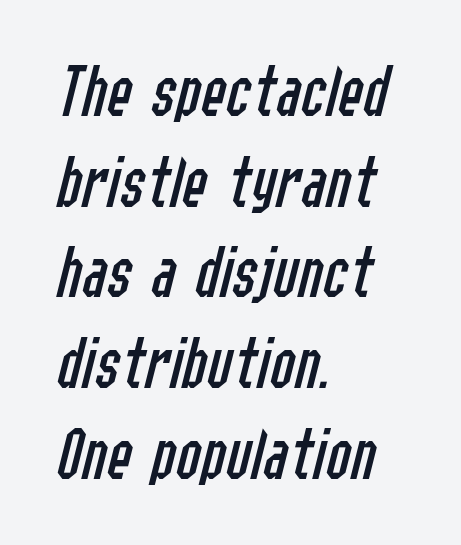
Q: Is the text bold? A: No.
Q: Is the text italic (slanted)? A: Yes, it leans right by about 14 degrees.
Q: Is the text underlined? A: No.
Q: How is the paragraph aligned? A: Left-aligned.
Q: Is the spacing between letters normal or unusually wide? A: Normal.
Q: Width (condensed, normal, or wide)? A: Condensed.
Q: Stroke contrast? A: Low.
Q: x-height? A: Medium.
Q: Monospaced? A: No.
